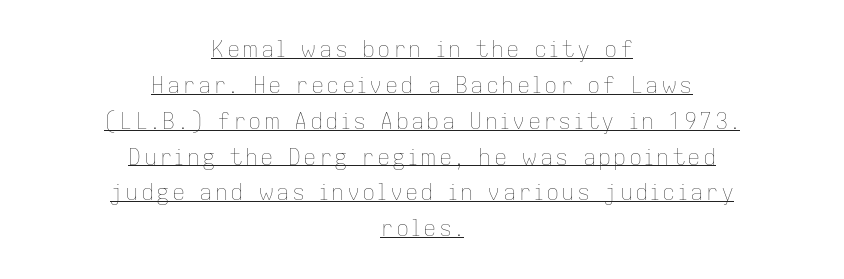
Vertically, the passage feels balanced, rows spaced as you'd expect. In designer terms, the underline attribute is active on this setting. Italic: no, the glyphs are upright roman. Where is the straight margin? There isn't one; the lines are centered. On a weight scale, this lands at 450 or below.
